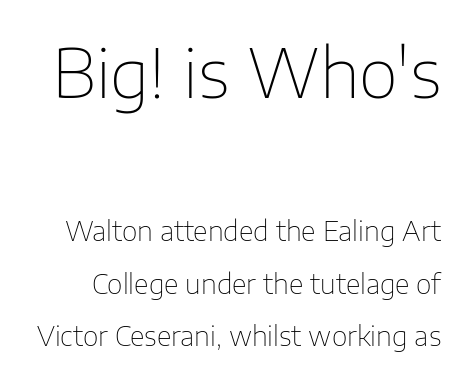
Tracking value appears to be zero — textbook default spacing. The passage shown is typeset with a sans-serif family. The lettering stays uniformly vertical, giving the passage a roman look. On a weight scale, this lands at 450 or below. The leading is generous, giving the passage an open texture.
